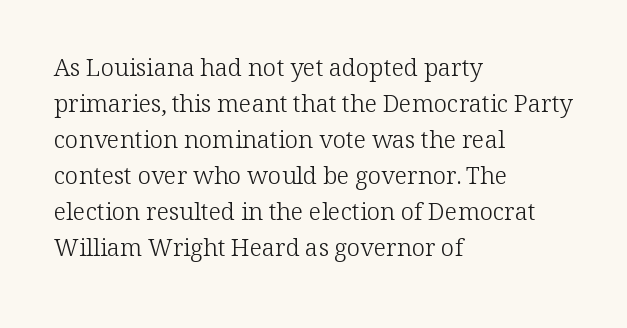
Q: Is the text bold? A: No.
Q: Is the text italic (slanted)? A: No, it is upright.
Q: Is the text underlined? A: No.
Q: How is the paragraph aligned? A: Left-aligned.
Q: Is the spacing between letters normal or unusually wide? A: Normal.
Q: Is the spacing between lines tight, normal or loose? A: Normal.
